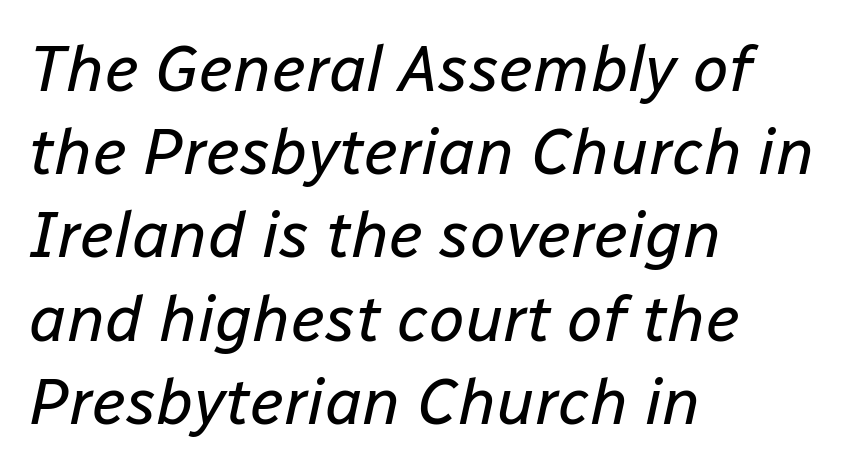
Do the characters align in a grid? No, the font is proportional. The text block is weighted toward the left margin, trailing off unevenly rightward. The cut favours lightness, reaching ordinary text weight at its darkest. Does the leading feel generous? No, just average. Slanted lettering throughout.
